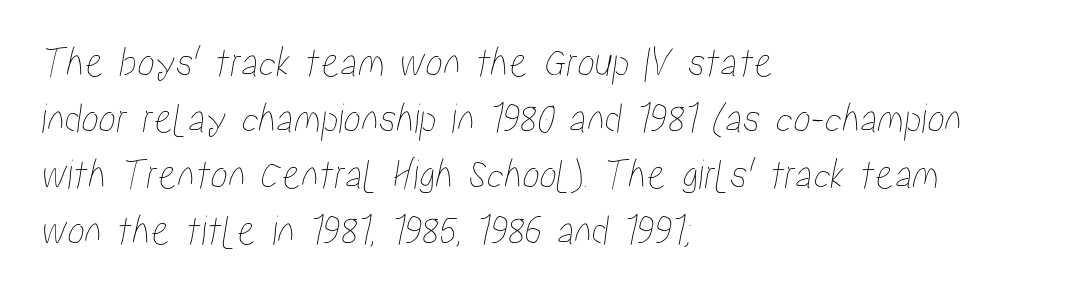
{"width": "condensed", "stroke_contrast": "low", "x_height": "medium", "monospaced": "no", "underline": "no", "align": "left", "line_spacing": "normal", "line_spacing_ratio": 1.27, "letter_spacing": "normal", "letter_spacing_em": 0.0, "glyph_px": 44}
